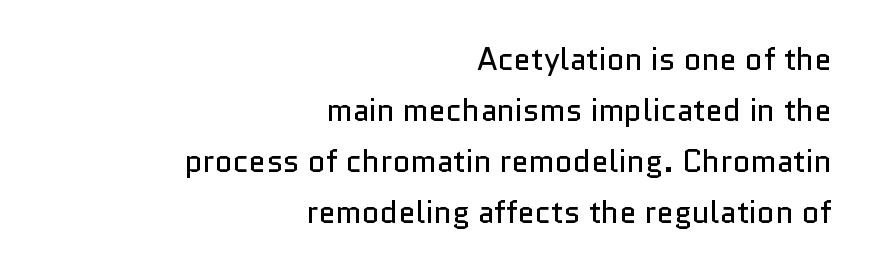
Q: Is the text bold? A: No.
Q: Is the text italic (slanted)? A: No, it is upright.
Q: Is the typeface a serif or a sans-serif typeface? A: Sans-serif.
Q: Is the text underlined? A: No.
Q: How is the paragraph aligned? A: Right-aligned.
Q: Is the spacing between letters normal or unusually wide? A: Normal.
Q: Is the spacing between lines tight, normal or loose? A: Normal.
Q: Width (condensed, normal, or wide)? A: Normal.
Q: Stroke contrast? A: Low.
Q: x-height? A: Medium.
Q: Monospaced? A: No.
